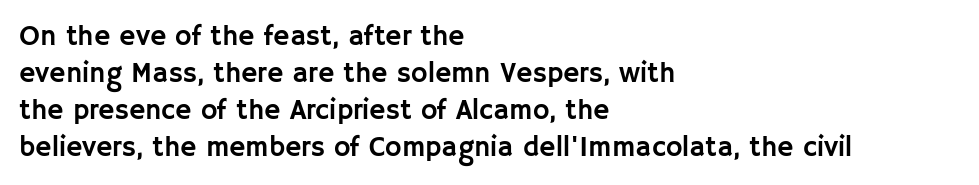
{"serif": "no", "italic": "no", "width": "normal", "stroke_contrast": "low", "x_height": "large", "monospaced": "no", "underline": "no", "align": "left", "line_spacing": "normal", "line_spacing_ratio": 1.32, "letter_spacing": "normal", "letter_spacing_em": 0.0, "glyph_px": 28}
